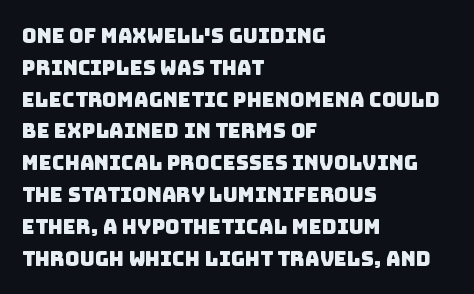
Q: Is the text underlined? A: No.
Q: How is the paragraph aligned? A: Left-aligned.
Q: Is the spacing between letters normal or unusually wide? A: Normal.
Q: Is the spacing between lines tight, normal or loose? A: Normal.
